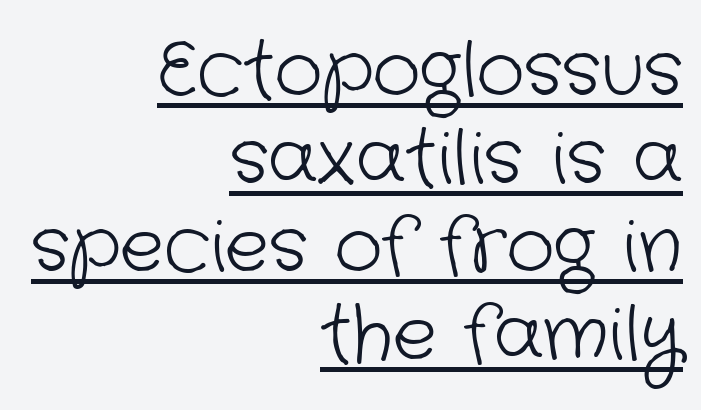
{"serif": "no", "bold": "no", "weight": "light", "width": "normal", "stroke_contrast": "low", "x_height": "medium", "monospaced": "no", "underline": "yes", "align": "right", "line_spacing_ratio": 1.19, "letter_spacing": "normal", "letter_spacing_em": 0.0, "glyph_px": 74}
